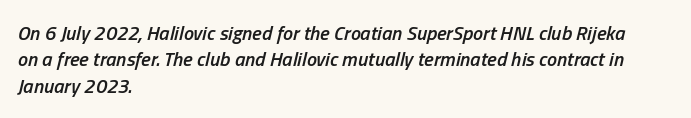
The image shows 20 px text type, italic (leaning right); set left-aligned, normal line spacing (1.32x), normal letter spacing, not underlined.
